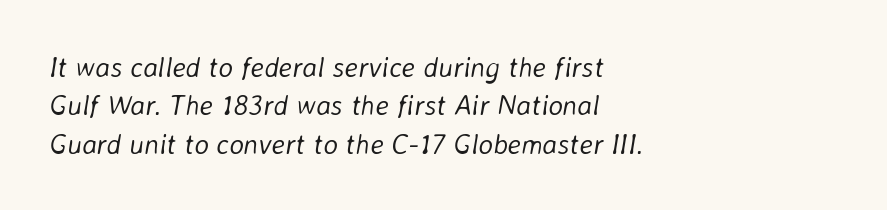
Successive baselines arrive at the customary interval. Each letter keeps its own natural width here, so spacing adapts to shape. The passage shown is not underscored anywhere. The axis of the letterforms is tilted away from vertical. The weight would be labelled regular, book, light, or lighter still.
